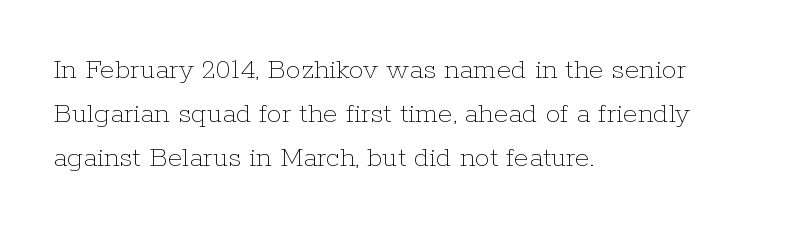
Students, observe: this is what conventionally led text looks like. Bare-footed words on every line. You could not count columns in this text — the font is proportionally spaced. Horizontal alignment here is leftward, the default for most running prose. Short note: letters normally spaced.
